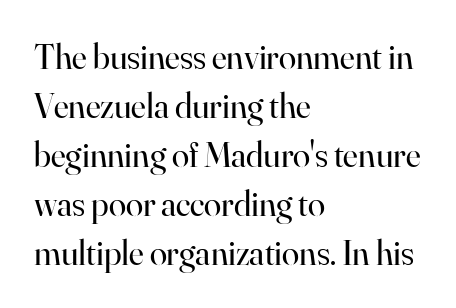
The image shows 35 px regular-weight serif type, upright; set left-aligned, normal line spacing (1.4x), normal letter spacing, not underlined; high stroke contrast and a small x-height.
